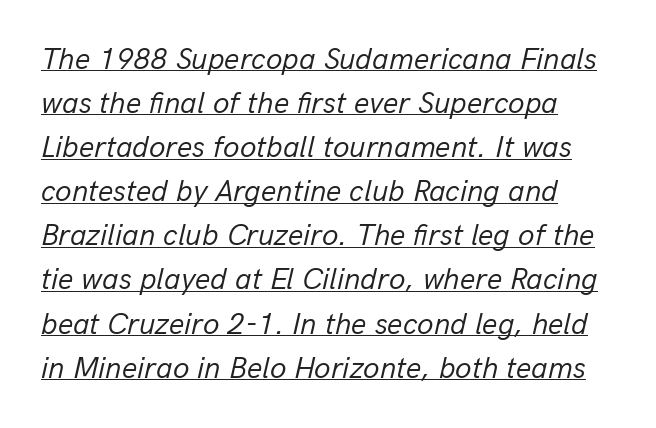
Q: Is the text bold? A: No.
Q: Is the text italic (slanted)? A: Yes, it leans right by about 13 degrees.
Q: Is the text underlined? A: Yes.
Q: Is the spacing between letters normal or unusually wide? A: Normal.
Q: Is the spacing between lines tight, normal or loose? A: Normal.
Q: Width (condensed, normal, or wide)? A: Normal.
Q: Stroke contrast? A: Low.
Q: x-height? A: Medium.
Q: Monospaced? A: No.
